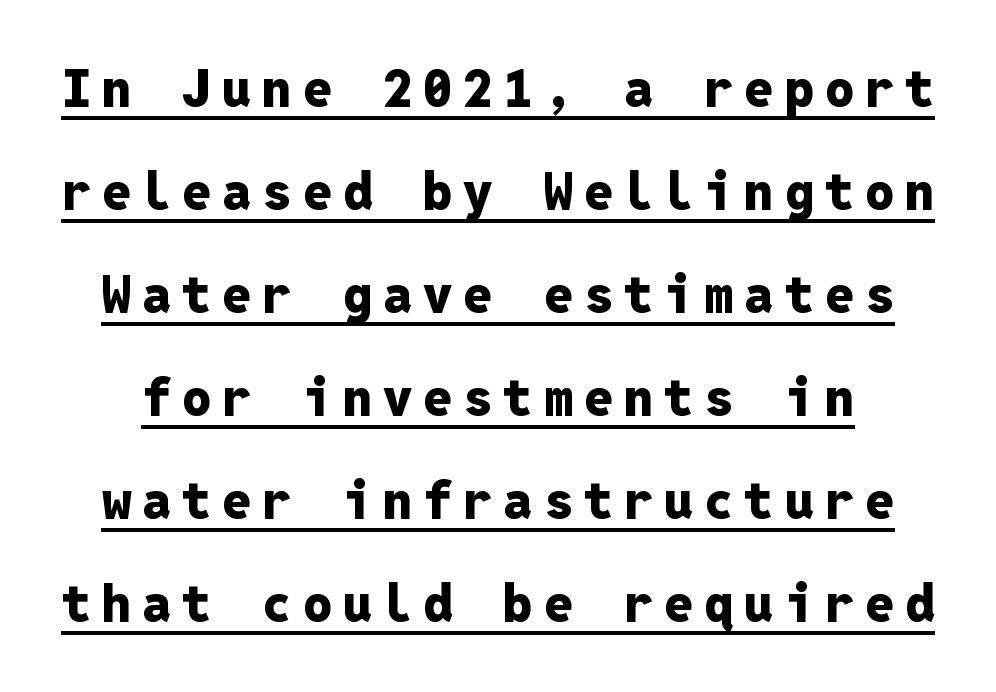
The image shows 52 px heavy sans-serif type, upright, monospaced; set loose line spacing (1.98x), unusually wide letter spacing (+0.21 em), underlined; low stroke contrast and a medium x-height.
